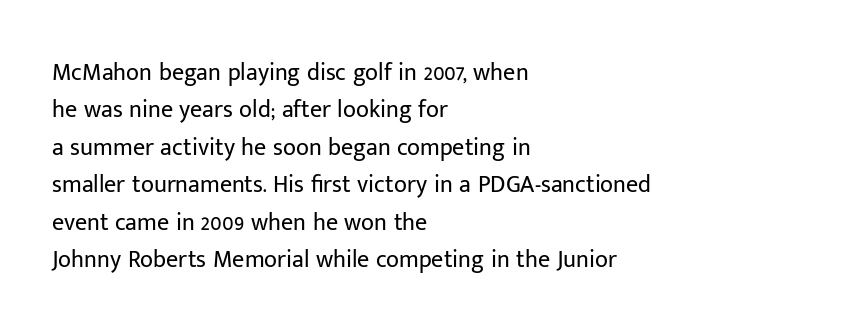
{"italic": "no", "bold": "no", "underline": "no", "align": "left", "line_spacing": "normal", "line_spacing_ratio": 1.56, "letter_spacing": "normal", "letter_spacing_em": 0.0, "glyph_px": 24}
